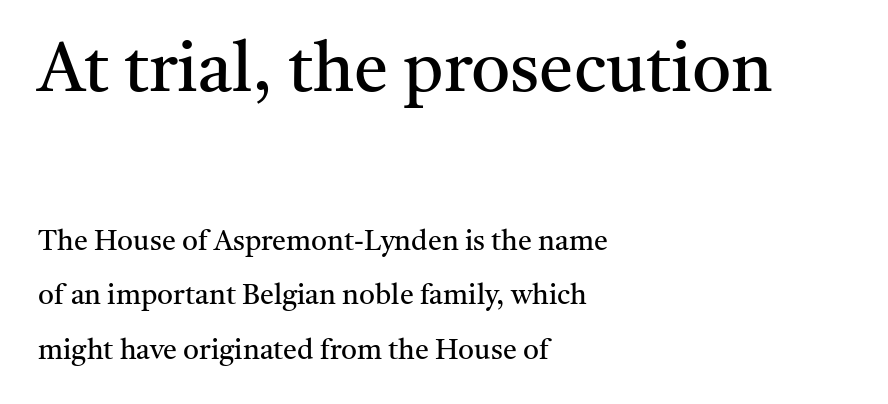
The weight would be labelled regular, book, light, or lighter still. Does the lettering tilt? It doesn't — this is upright. Default kerning and tracking; the words read as compact shapes. Descenders hang freely into open space. In terms of letterform style, serifs are clearly present. The initial chunk of copy outweighs the following chunk in type size.
